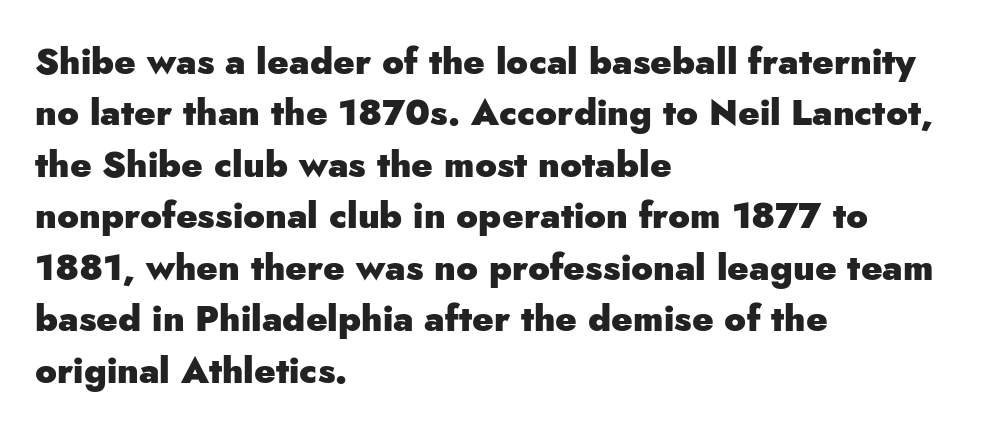
Q: Is the text bold? A: Yes.
Q: Is the text italic (slanted)? A: No, it is upright.
Q: Is the typeface a serif or a sans-serif typeface? A: Sans-serif.
Q: Is the text underlined? A: No.
Q: How is the paragraph aligned? A: Left-aligned.
Q: Is the spacing between letters normal or unusually wide? A: Normal.
Q: Is the spacing between lines tight, normal or loose? A: Normal.
Q: Width (condensed, normal, or wide)? A: Normal.
Q: Stroke contrast? A: Low.
Q: x-height? A: Small.
Q: Monospaced? A: No.
